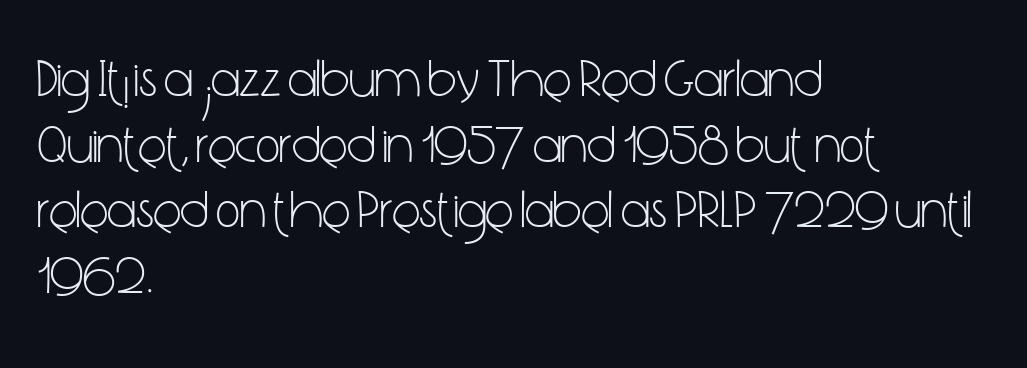
Q: Is the text bold? A: No.
Q: Is the text italic (slanted)? A: No, it is upright.
Q: Is the typeface a serif or a sans-serif typeface? A: Sans-serif.
Q: Is the text underlined? A: No.
Q: How is the paragraph aligned? A: Left-aligned.
Q: Is the spacing between letters normal or unusually wide? A: Normal.
Q: Width (condensed, normal, or wide)? A: Condensed.
Q: Stroke contrast? A: Low.
Q: x-height? A: Medium.
Q: Monospaced? A: No.
